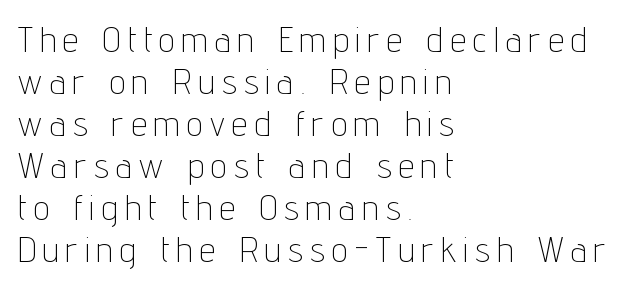
The image shows 35 px thin, condensed sans-serif type, upright; set left-aligned, line spacing 1.2x, unusually wide letter spacing (+0.22 em), not underlined; low stroke contrast and a medium x-height.
